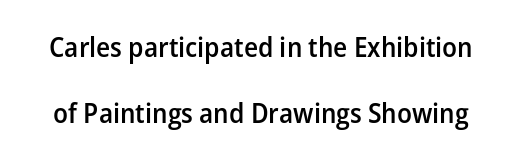
{"serif": "no", "italic": "no", "bold": "semi", "weight": "semibold", "width": "normal", "stroke_contrast": "low", "x_height": "medium", "monospaced": "no", "underline": "no", "line_spacing": "loose", "line_spacing_ratio": 2.35, "letter_spacing": "normal", "letter_spacing_em": 0.0, "glyph_px": 28}
